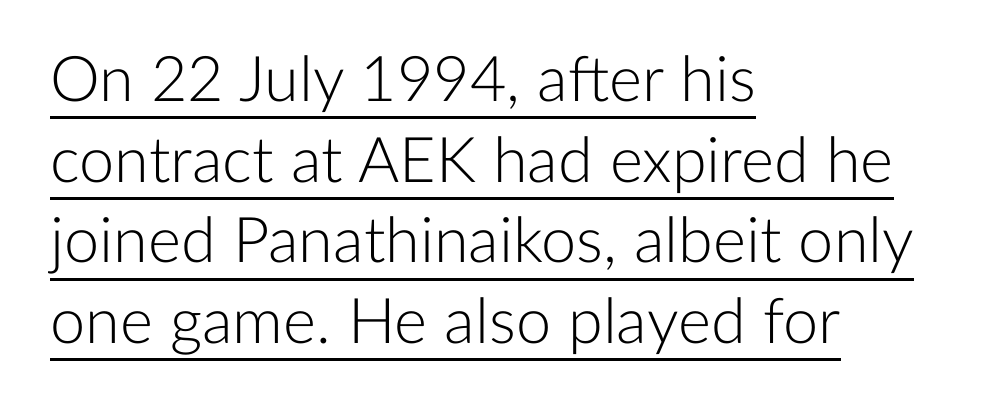
Q: Is the text bold? A: No.
Q: Is the text italic (slanted)? A: No, it is upright.
Q: Is the typeface a serif or a sans-serif typeface? A: Sans-serif.
Q: Is the text underlined? A: Yes.
Q: How is the paragraph aligned? A: Left-aligned.
Q: Is the spacing between letters normal or unusually wide? A: Normal.
Q: Is the spacing between lines tight, normal or loose? A: Normal.
Q: Width (condensed, normal, or wide)? A: Normal.
Q: Stroke contrast? A: Low.
Q: x-height? A: Medium.
Q: Monospaced? A: No.
